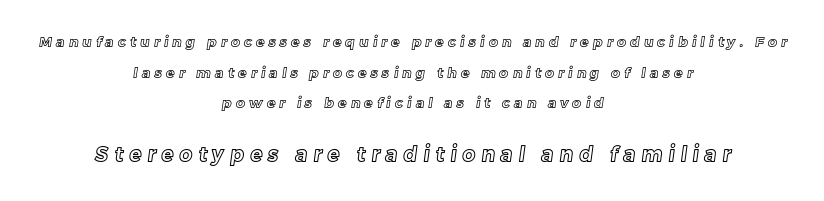
Q: Is the text underlined? A: No.
Q: How is the paragraph aligned? A: Centered.
Q: Is the spacing between letters normal or unusually wide? A: Unusually wide.
Q: Is the spacing between lines tight, normal or loose? A: Loose.
Q: Which block of text is set in a larger size, the first (top) or the second (bottom)? A: The second (bottom) one.
